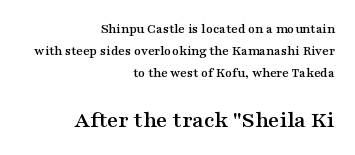
{"italic": "no", "underline": "no", "align": "right", "line_spacing": "normal", "line_spacing_ratio": 1.56, "letter_spacing": "normal", "letter_spacing_em": 0.0, "larger_block": "second", "size_ratio": 1.71, "glyph_px": 24}
